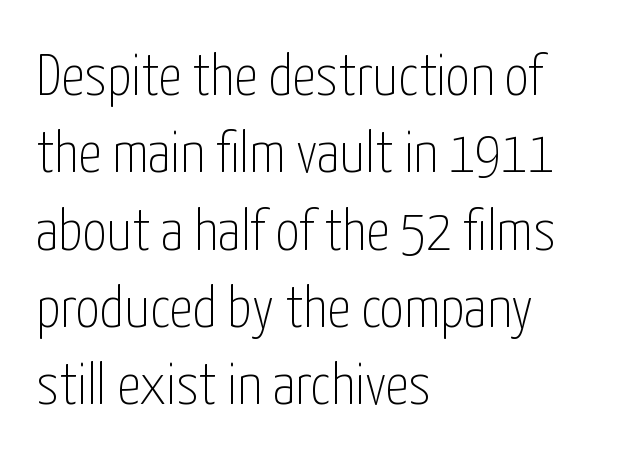
{"serif": "no", "italic": "no", "bold": "no", "weight": "thin", "width": "condensed", "stroke_contrast": "low", "x_height": "medium", "monospaced": "no", "underline": "no", "align": "left", "line_spacing": "normal", "line_spacing_ratio": 1.31, "letter_spacing": "normal", "letter_spacing_em": 0.0, "glyph_px": 59}
